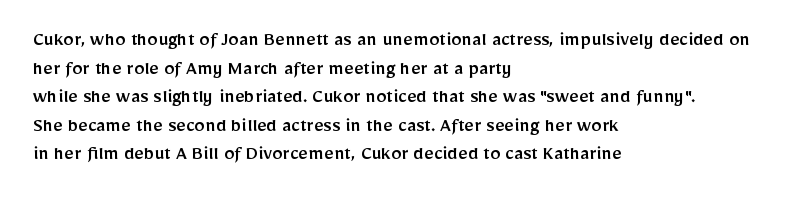
The image shows 21 px text type, upright; set left-aligned, normal line spacing (1.36x), normal letter spacing, not underlined.
